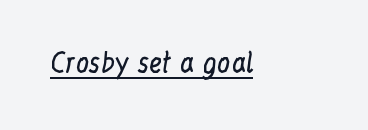
Short note: letters normally spaced. Is this a heavy cut? Hardly; it is regular or lighter. Is there an underline? Yes — a line sits under the letters.
